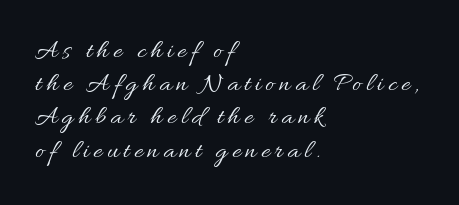
Clear beneath every line of the passage. Left-aligned paragraph, ragged on the right. Compared with a typical body face, this is equally light or lighter still.
